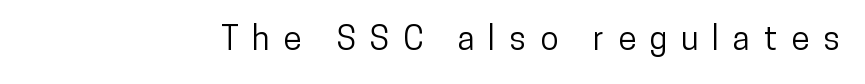
{"serif": "no", "italic": "no", "width": "condensed", "stroke_contrast": "low", "x_height": "medium", "monospaced": "no", "underline": "no", "letter_spacing": "wide", "letter_spacing_em": 0.42, "glyph_px": 33}
